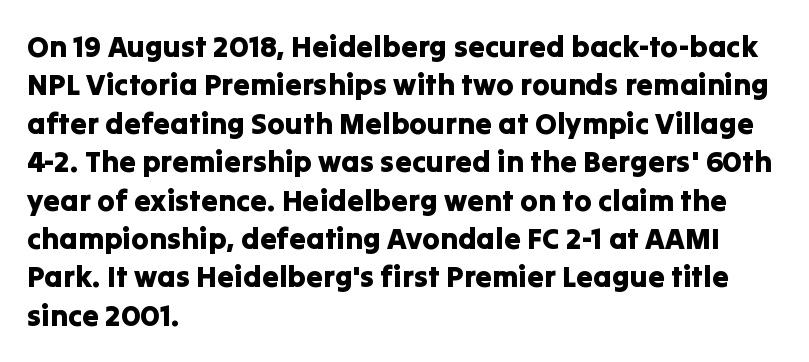
Q: Is the text italic (slanted)? A: No, it is upright.
Q: Is the typeface a serif or a sans-serif typeface? A: Sans-serif.
Q: Is the text underlined? A: No.
Q: How is the paragraph aligned? A: Left-aligned.
Q: Is the spacing between letters normal or unusually wide? A: Normal.
Q: Is the spacing between lines tight, normal or loose? A: Normal.
Q: Width (condensed, normal, or wide)? A: Normal.
Q: Stroke contrast? A: Low.
Q: x-height? A: Medium.
Q: Monospaced? A: No.
